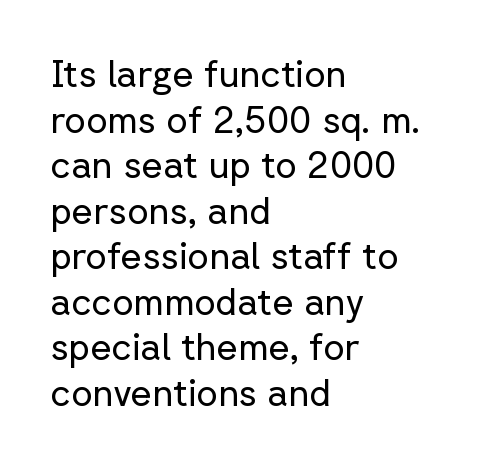
Q: Is the text bold? A: No.
Q: Is the text italic (slanted)? A: No, it is upright.
Q: Is the typeface a serif or a sans-serif typeface? A: Sans-serif.
Q: Is the text underlined? A: No.
Q: How is the paragraph aligned? A: Left-aligned.
Q: Is the spacing between letters normal or unusually wide? A: Normal.
Q: Width (condensed, normal, or wide)? A: Normal.
Q: Stroke contrast? A: Low.
Q: x-height? A: Medium.
Q: Monospaced? A: No.
